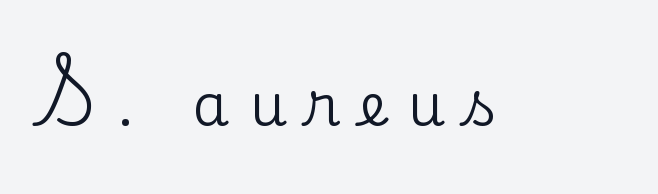
The image shows 59 px serif type, upright; set unusually wide letter spacing (+0.34 em), not underlined; low stroke contrast and a small x-height.
